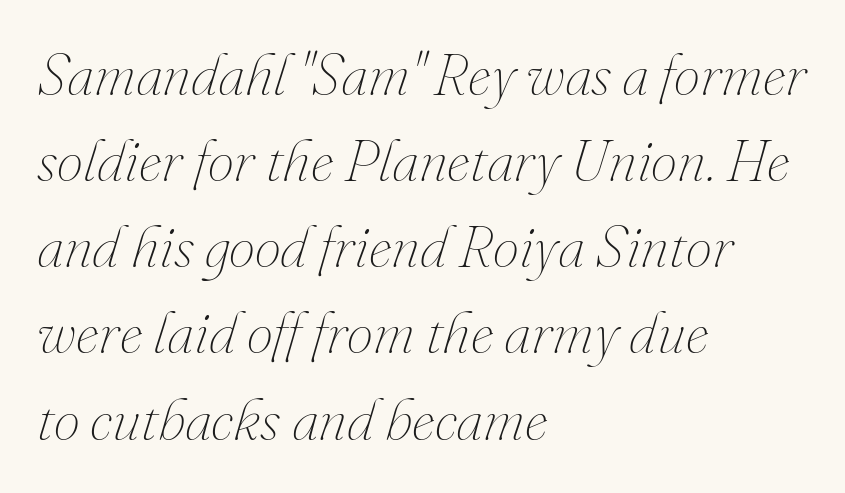
{"italic": "yes", "lean": "right", "slant_degrees": 16, "bold": "no", "weight": "thin", "width": "normal", "stroke_contrast": "medium", "x_height": "small", "monospaced": "no", "underline": "no", "align": "left", "line_spacing": "normal", "line_spacing_ratio": 1.46, "letter_spacing": "normal", "letter_spacing_em": 0.0, "glyph_px": 59}
